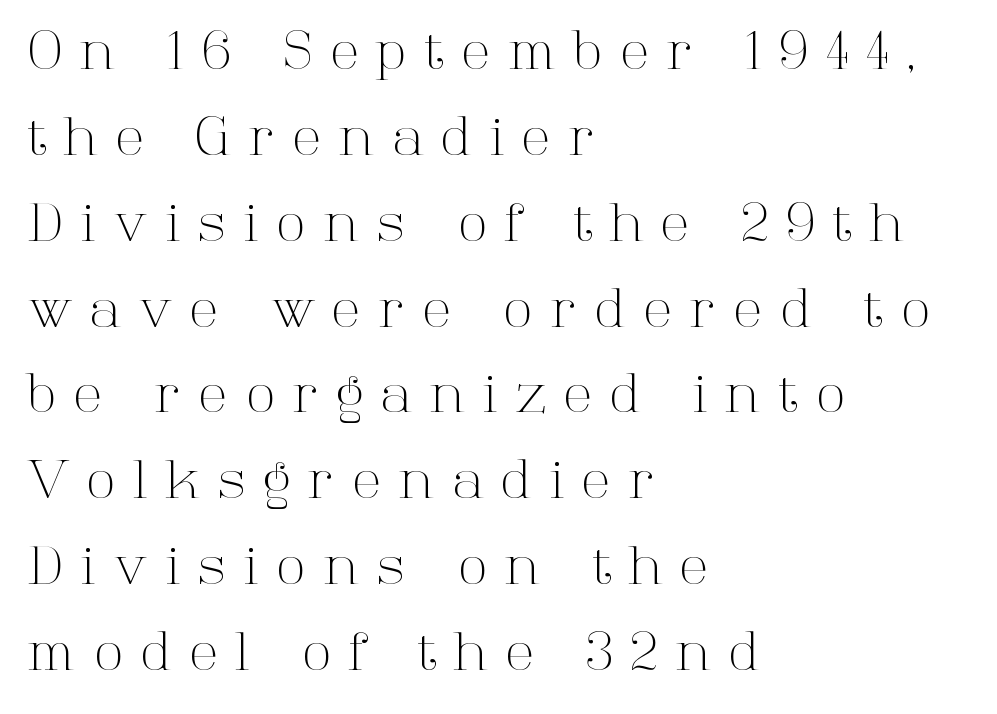
Character widths vary here, with narrow letters taking less room than wide ones. Beneath every word, the page is bare. Is the letter spacing exaggerated? Yes — the characters are pushed far apart. Horizontal alignment here is leftward, the default for most running prose. These lines were composed using upright roman letters.
